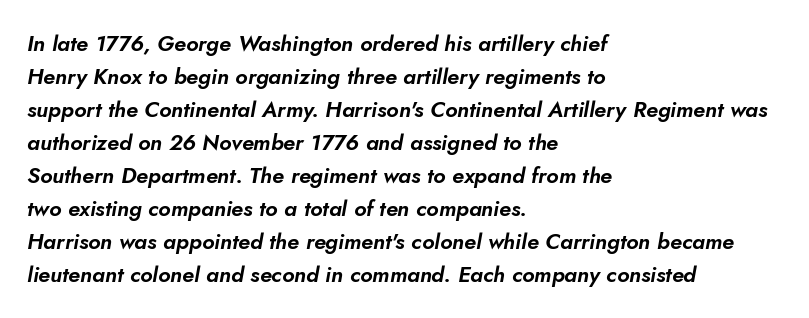
{"italic": "yes", "lean": "right", "slant_degrees": 10, "underline": "no", "align": "left", "line_spacing": "normal", "line_spacing_ratio": 1.5, "letter_spacing": "normal", "letter_spacing_em": 0.0, "glyph_px": 22}
